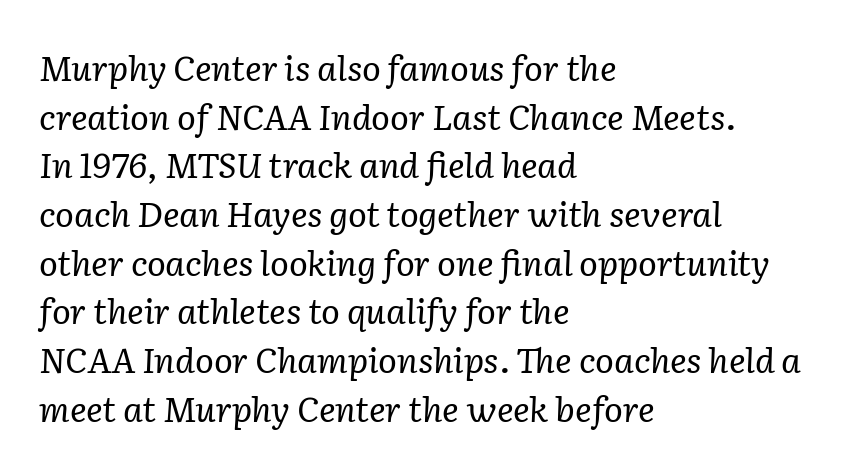
Each letter's strokes conclude with small projecting serifs. Note the varied advance widths — an 'i' is clearly narrower than an 'm'. The string is rendered with underlining switched off. Quick note: italic.
